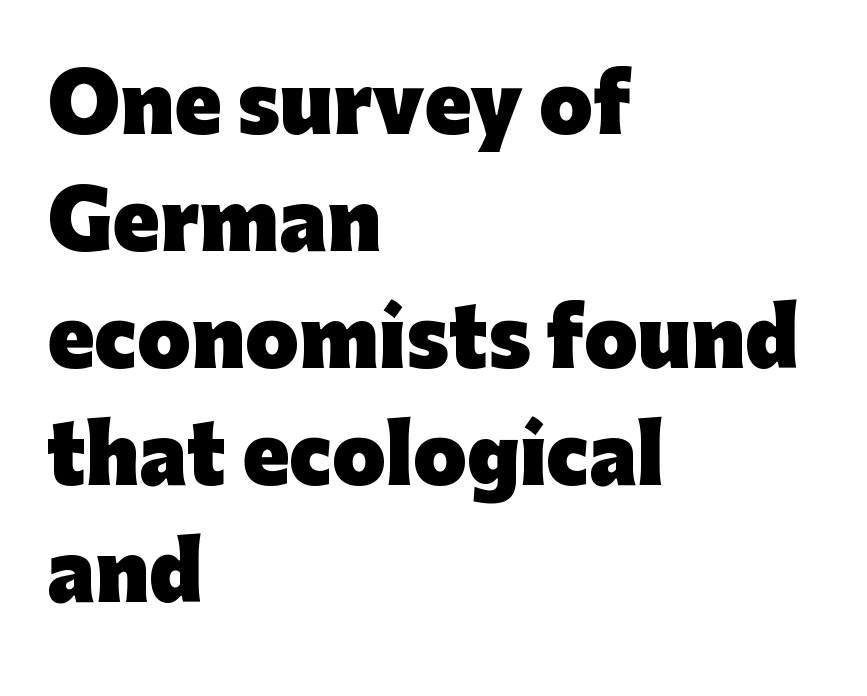
Q: Is the text bold? A: Yes.
Q: Is the text italic (slanted)? A: No, it is upright.
Q: Is the typeface a serif or a sans-serif typeface? A: Sans-serif.
Q: Is the text underlined? A: No.
Q: How is the paragraph aligned? A: Left-aligned.
Q: Is the spacing between letters normal or unusually wide? A: Normal.
Q: Is the spacing between lines tight, normal or loose? A: Normal.
Q: Width (condensed, normal, or wide)? A: Normal.
Q: Stroke contrast? A: Low.
Q: x-height? A: Medium.
Q: Monospaced? A: No.
